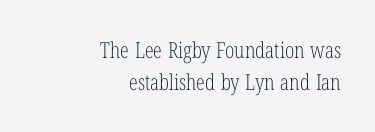
{"italic": "no", "bold": "no", "underline": "no", "align": "right", "line_spacing": "normal", "line_spacing_ratio": 1.46, "letter_spacing": "normal", "letter_spacing_em": 0.0, "glyph_px": 22}
